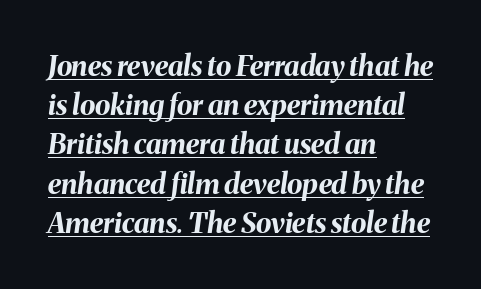
Look at the stroke-to-counter ratio: heavy, a bold. Normally led — the rows are evenly, conventionally spaced. Honestly, the letter spacing is just normal — you wouldn't notice it. These lines stack with their left ends in a neat column. Notice how the stems are inclined rather than vertical — that's the hallmark of italics.
